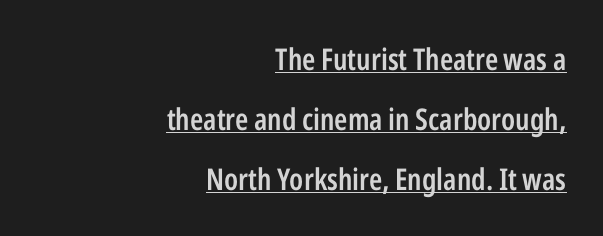
{"serif": "no", "italic": "no", "bold": "semi", "weight": "semibold", "width": "condensed", "stroke_contrast": "low", "x_height": "medium", "monospaced": "no", "underline": "yes", "align": "right", "line_spacing": "loose", "line_spacing_ratio": 2.0, "letter_spacing": "normal", "letter_spacing_em": 0.0, "glyph_px": 30}
